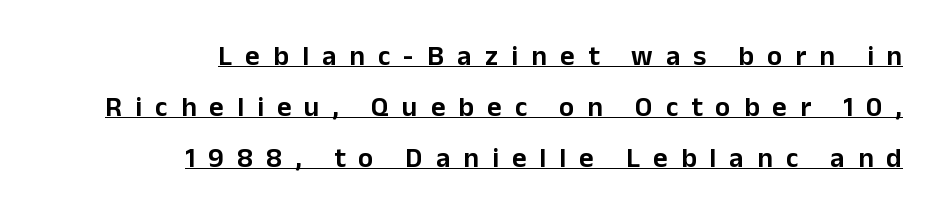
{"serif": "no", "italic": "no", "width": "normal", "stroke_contrast": "low", "x_height": "medium", "monospaced": "no", "underline": "yes", "align": "right", "line_spacing_ratio": 1.82, "letter_spacing": "wide", "letter_spacing_em": 0.47, "glyph_px": 28}
